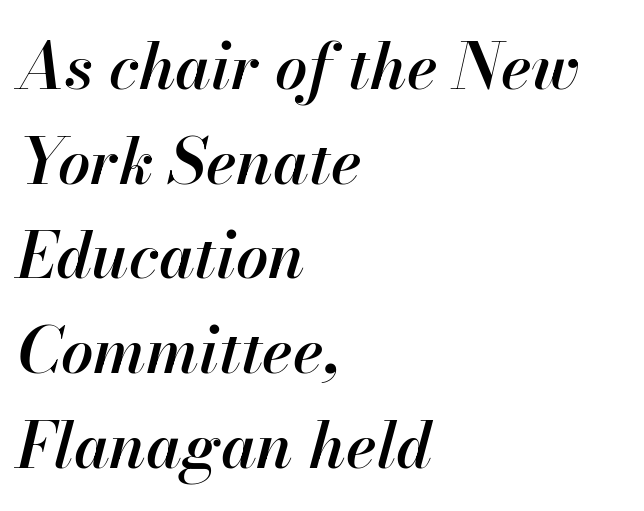
Q: Is the text bold? A: Semi-bold.
Q: Is the text italic (slanted)? A: Yes, it leans right by about 13 degrees.
Q: Is the text underlined? A: No.
Q: How is the paragraph aligned? A: Left-aligned.
Q: Is the spacing between letters normal or unusually wide? A: Normal.
Q: Is the spacing between lines tight, normal or loose? A: Normal.
Q: Width (condensed, normal, or wide)? A: Normal.
Q: Stroke contrast? A: High.
Q: x-height? A: Small.
Q: Monospaced? A: No.
